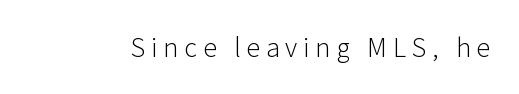
Spacing verdict: proportional, widths tailored to each character. Vertical strokes here are truly vertical. The type is letterspaced generously, with wide tracking. The face used here is a sans, in the tradition of grotesques and geometrics. The characters are drawn with everyday or finer stroke widths. A bare baseline throughout the passage.
